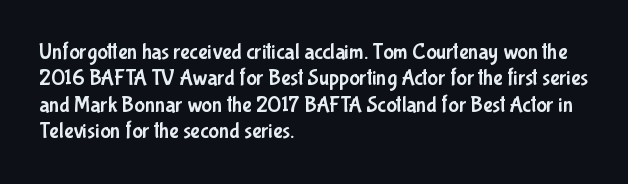
{"italic": "no", "underline": "no", "align": "left", "line_spacing_ratio": 1.2, "letter_spacing": "normal", "letter_spacing_em": 0.0, "glyph_px": 22}
